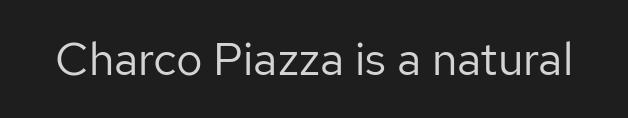
Q: Is the text bold? A: No.
Q: Is the text italic (slanted)? A: No, it is upright.
Q: Is the typeface a serif or a sans-serif typeface? A: Sans-serif.
Q: Is the text underlined? A: No.
Q: Is the spacing between letters normal or unusually wide? A: Normal.
Q: Width (condensed, normal, or wide)? A: Normal.
Q: Stroke contrast? A: Low.
Q: x-height? A: Medium.
Q: Monospaced? A: No.
